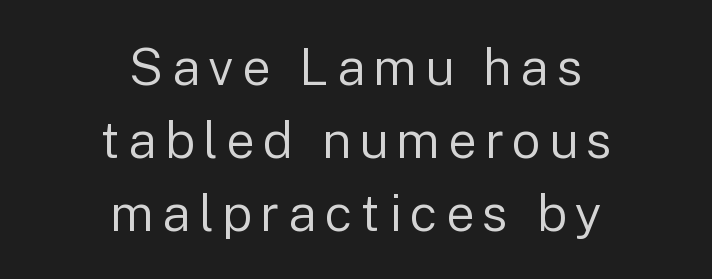
The image shows 51 px regular-weight sans-serif type, upright; set centered, normal line spacing (1.43x), not underlined; low stroke contrast and a medium x-height.
